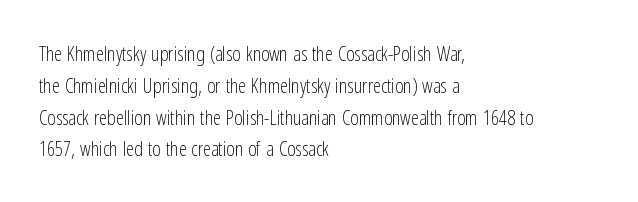
This is not heavy type; no bold has been used. Tracking here is standard; glyphs follow each other at the usual distance. Horizontal bands of white between lines are of average thickness. Underlining? Definitely not there. A student would call this left alignment; a typographer would say flush left, rag right.
